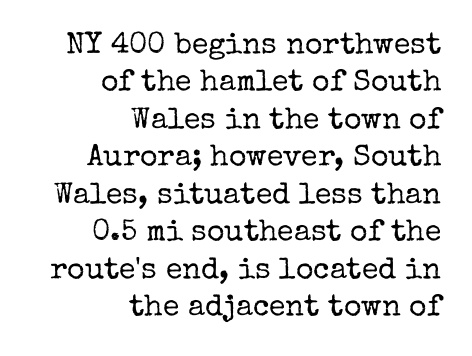
The image shows 30 px regular-weight serif type, upright; set right-aligned, normal line spacing (1.25x), normal letter spacing, not underlined; low stroke contrast and a medium x-height.
